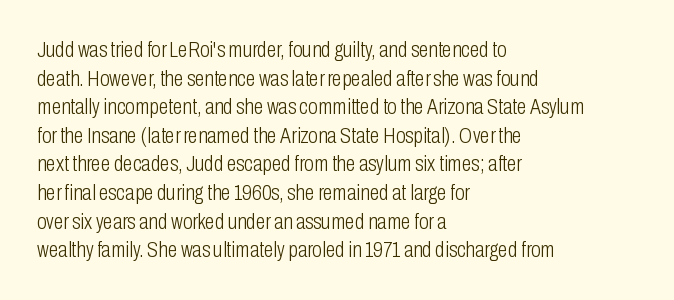
The image shows 22 px text type, upright; set left-aligned, normal line spacing (1.3x), normal letter spacing, not underlined.
